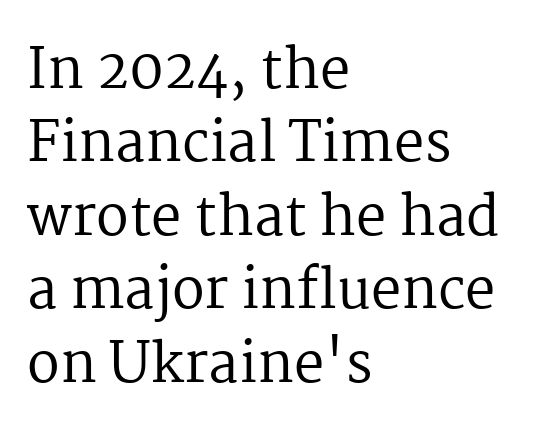
{"serif": "yes", "italic": "no", "bold": "no", "weight": "regular", "width": "normal", "stroke_contrast": "medium", "x_height": "medium", "monospaced": "no", "underline": "no", "align": "left", "line_spacing": "normal", "line_spacing_ratio": 1.36, "letter_spacing": "normal", "letter_spacing_em": 0.0, "glyph_px": 54}
